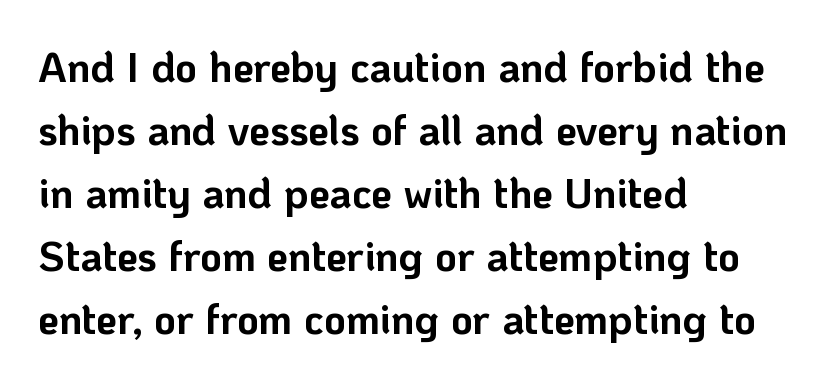
{"serif": "no", "italic": "no", "bold": "yes", "weight": "bold", "width": "normal", "stroke_contrast": "low", "x_height": "medium", "monospaced": "no", "underline": "no", "align": "left", "line_spacing": "normal", "line_spacing_ratio": 1.5, "letter_spacing": "normal", "letter_spacing_em": 0.0, "glyph_px": 42}
